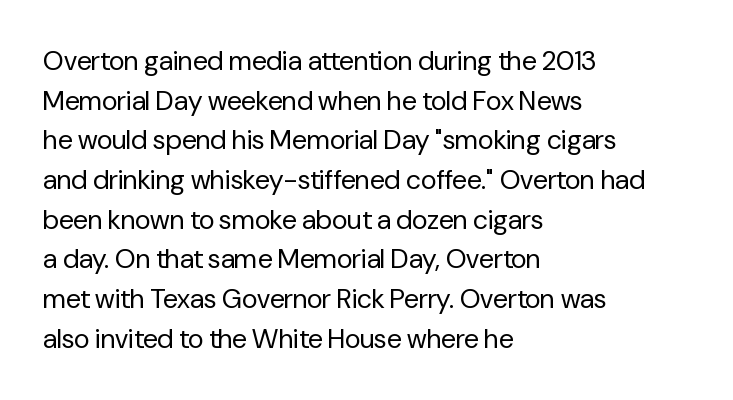
{"italic": "no", "bold": "no", "underline": "no", "align": "left", "line_spacing": "normal", "line_spacing_ratio": 1.47, "letter_spacing": "normal", "letter_spacing_em": 0.0, "glyph_px": 27}
